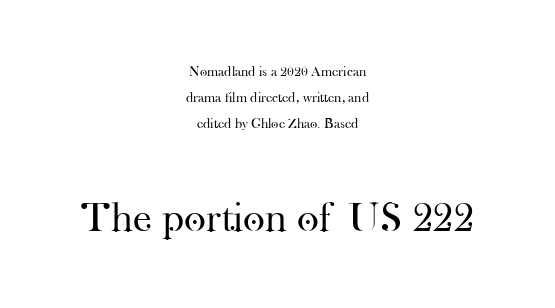
A quiet, ordinary-to-light weight characterises the typeface. Layout note: lines centered. Note the varied advance widths — an 'i' is clearly narrower than an 'm'. This sample uses an upright cut, with every glyph sitting square on the baseline.
